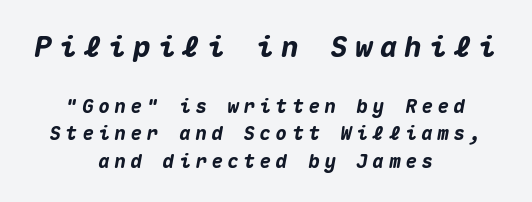
{"italic": "yes", "lean": "right", "slant_degrees": 10, "bold": "yes", "weight": "heavy", "width": "normal", "stroke_contrast": "medium", "x_height": "medium", "monospaced": "yes", "underline": "no", "align": "center", "line_spacing": "normal", "line_spacing_ratio": 1.46, "letter_spacing": "wide", "letter_spacing_em": 0.25, "larger_block": "first", "size_ratio": 1.53, "glyph_px": 29}
